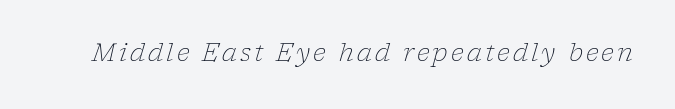
Emphasis-style slanted type is in use. Weight: regular or lighter. This rendering features lettering with no underline.
